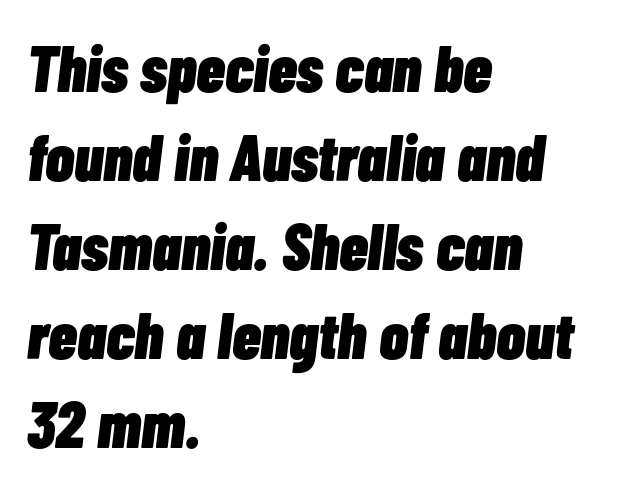
Type without underlining. Is this a fixed-width face? No — the glyphs have proportional, varying widths. Slanted lettering throughout. Which margin do the lines hug? The left one — the right edge is uneven. Tracking value appears to be zero — textbook default spacing. Thick stems and heavy bowls — unmistakably bold.
